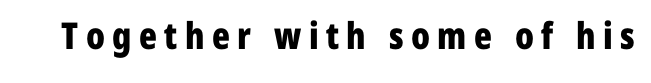
{"serif": "no", "italic": "no", "bold": "yes", "weight": "bold", "width": "condensed", "stroke_contrast": "low", "x_height": "medium", "monospaced": "no", "underline": "no", "letter_spacing": "wide", "letter_spacing_em": 0.2, "glyph_px": 37}
